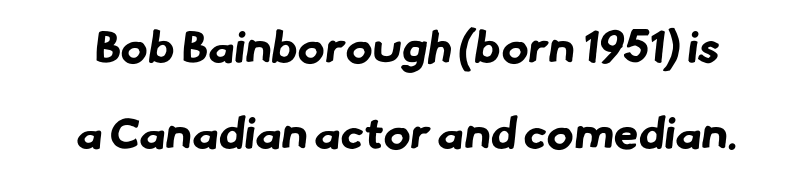
The image shows 45 px bold sans-serif type; set loose line spacing (1.92x), normal letter spacing, not underlined; low stroke contrast and a small x-height.
